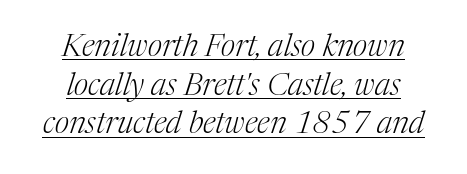
{"serif": "yes", "italic": "yes", "lean": "right", "slant_degrees": 17, "bold": "no", "weight": "light", "width": "normal", "stroke_contrast": "medium", "x_height": "medium", "monospaced": "no", "underline": "yes", "line_spacing": "normal", "line_spacing_ratio": 1.25, "letter_spacing": "normal", "letter_spacing_em": 0.0, "glyph_px": 31}
